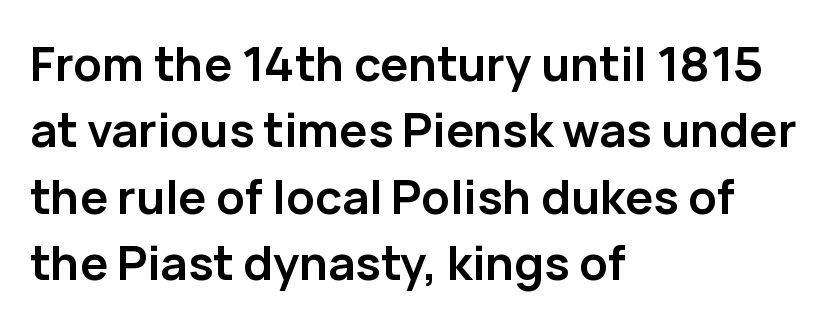
Does the type have serifs? No, each stem ends abruptly. No word sits above an underline. Quick note: interline space is typical. Is the type bold? Yes — the strokes are clearly thick and heavy. The typesetter chose a ragged-right arrangement here. Posture: upright roman.
